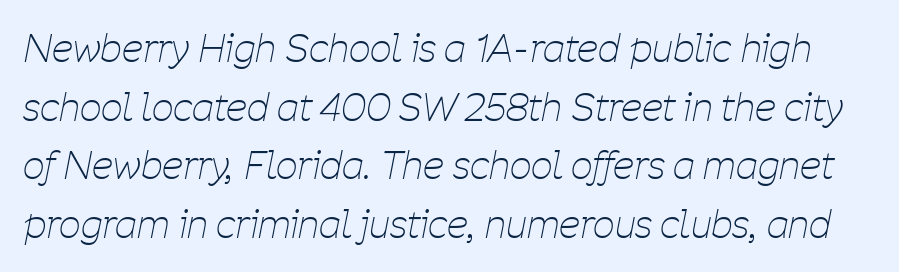
Q: Is the text bold? A: No.
Q: Is the text italic (slanted)? A: Yes, it leans right by about 11 degrees.
Q: Is the text underlined? A: No.
Q: Is the spacing between letters normal or unusually wide? A: Normal.
Q: Is the spacing between lines tight, normal or loose? A: Normal.
Q: Width (condensed, normal, or wide)? A: Condensed.
Q: Stroke contrast? A: Low.
Q: x-height? A: Medium.
Q: Monospaced? A: No.
